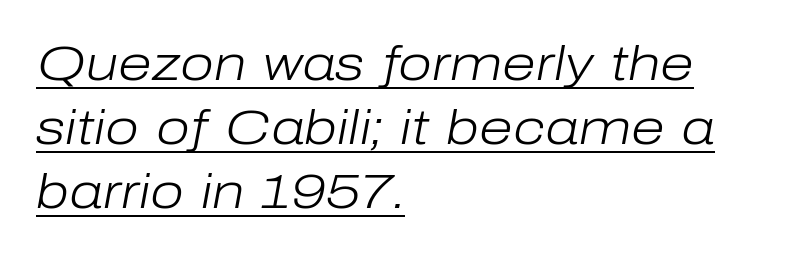
{"italic": "yes", "lean": "right", "slant_degrees": 10, "bold": "no", "weight": "light", "width": "normal", "stroke_contrast": "low", "x_height": "medium", "monospaced": "no", "underline": "yes", "align": "left", "line_spacing": "normal", "line_spacing_ratio": 1.31, "letter_spacing": "normal", "letter_spacing_em": 0.0, "glyph_px": 49}
